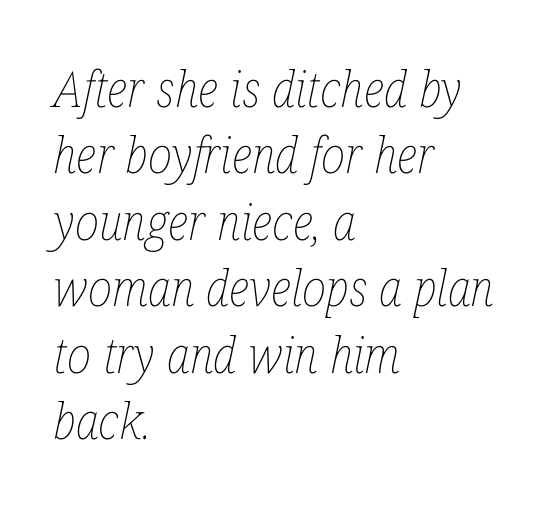
Bare-footed words on every line. There's an unmistakable incline to the writing here. Characters follow at the spacing the type designer built in. Compared with a centered layout, this one pins lines to the left instead.
